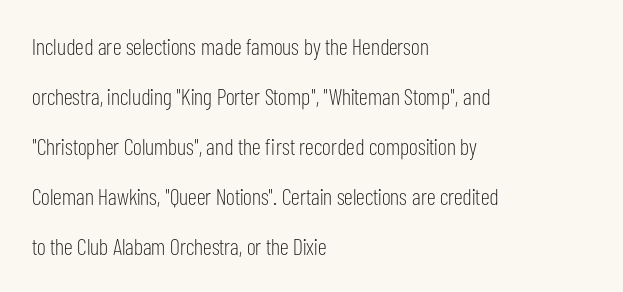
{"italic": "no", "bold": "no", "underline": "no", "align": "left", "line_spacing": "loose", "line_spacing_ratio": 2.17, "letter_spacing": "normal", "letter_spacing_em": 0.0, "glyph_px": 23}
